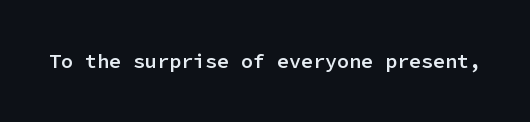
The image shows 20 px text type, upright; set normal letter spacing, not underlined.
